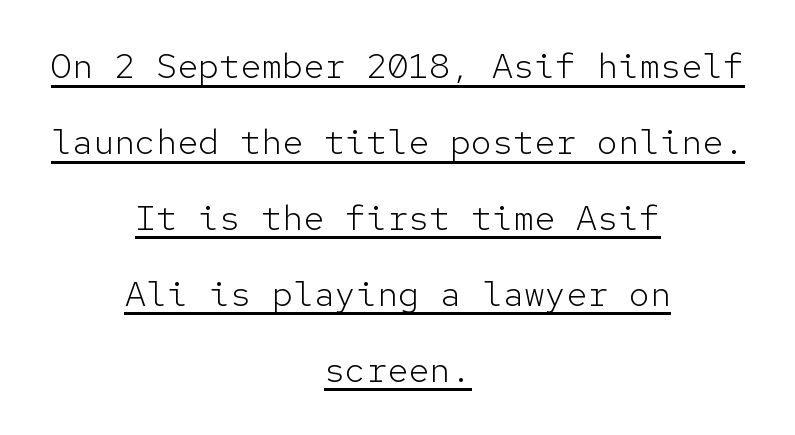
The image shows 35 px light sans-serif type, upright, monospaced; set centered, loose line spacing (2.17x), normal letter spacing, underlined; low stroke contrast and a medium x-height.
